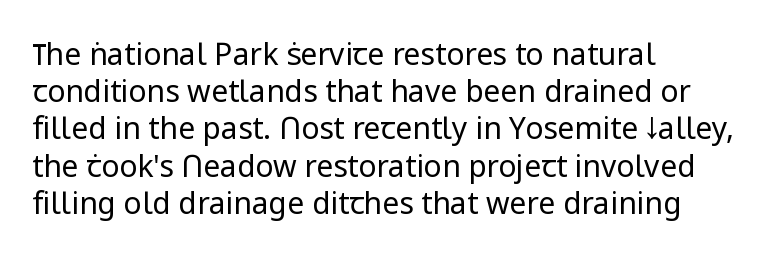
The image shows 30 px regular-weight sans-serif type, upright; set left-aligned, line spacing 1.24x, normal letter spacing, not underlined; low stroke contrast and a medium x-height.
